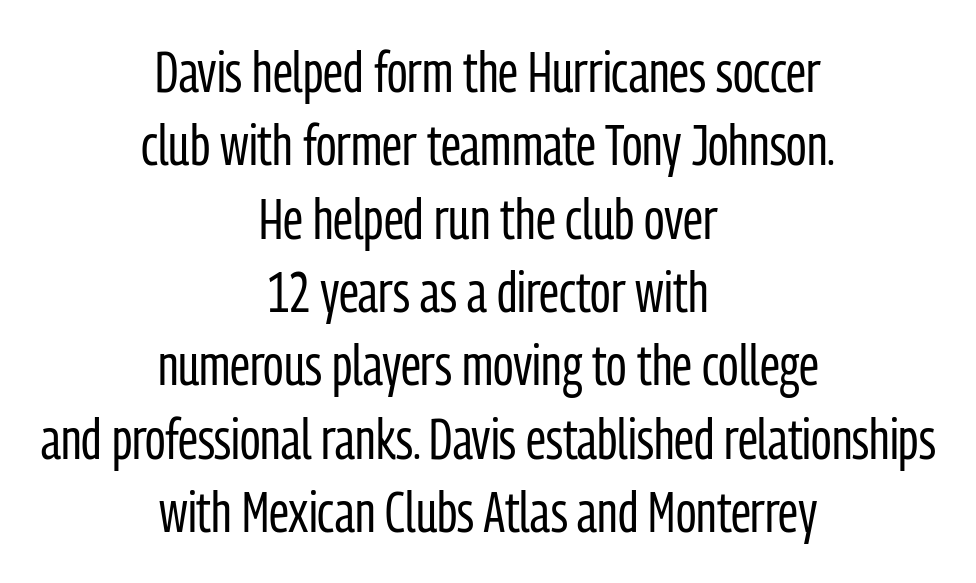
{"serif": "no", "italic": "no", "bold": "no", "weight": "regular", "width": "condensed", "stroke_contrast": "low", "x_height": "medium", "monospaced": "no", "underline": "no", "align": "center", "line_spacing": "normal", "line_spacing_ratio": 1.31, "letter_spacing": "normal", "letter_spacing_em": 0.0, "glyph_px": 56}
